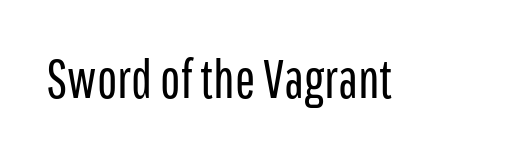
The image shows 54 px regular-weight, condensed sans-serif type, upright; set normal letter spacing, not underlined; low stroke contrast and a medium x-height.
